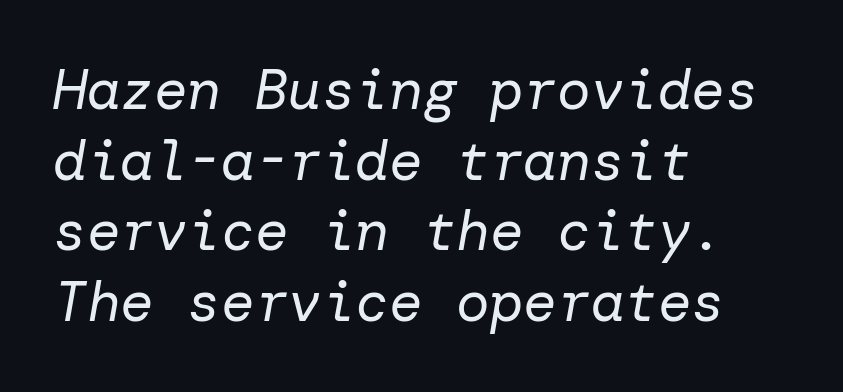
Q: Is the text bold? A: No.
Q: Is the text italic (slanted)? A: Yes, it leans right by about 10 degrees.
Q: Is the text underlined? A: No.
Q: How is the paragraph aligned? A: Left-aligned.
Q: Is the spacing between letters normal or unusually wide? A: Normal.
Q: Is the spacing between lines tight, normal or loose? A: Normal.
Q: Width (condensed, normal, or wide)? A: Normal.
Q: Stroke contrast? A: Low.
Q: x-height? A: Medium.
